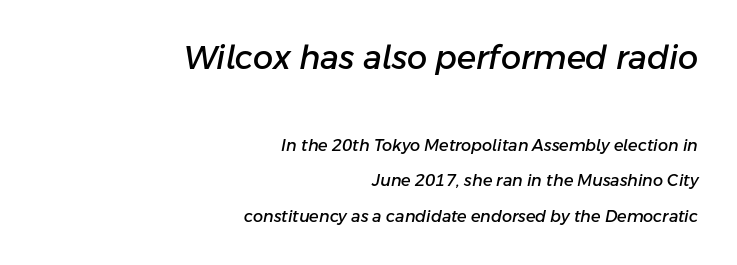
The specimen omits any rule beneath the text block's lines. You could not count columns in this text — the font is proportionally spaced. Posture: slanted. Caption: standard tracking, unaltered. Is the block centered? No — it sits flush against the right margin.
